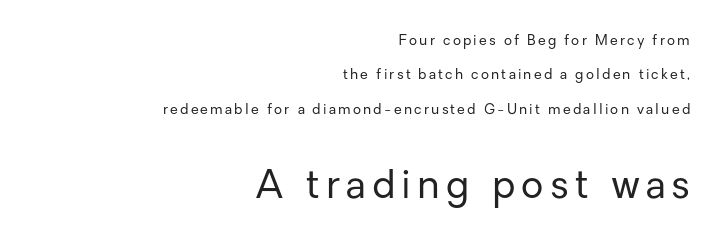
Type without underlining. It's the straight-up-and-down kind of type. Regarding serifs, this sample does without them. Size contrast runs from small at the top to large at the bottom. Spacing verdict: proportional, widths tailored to each character.
